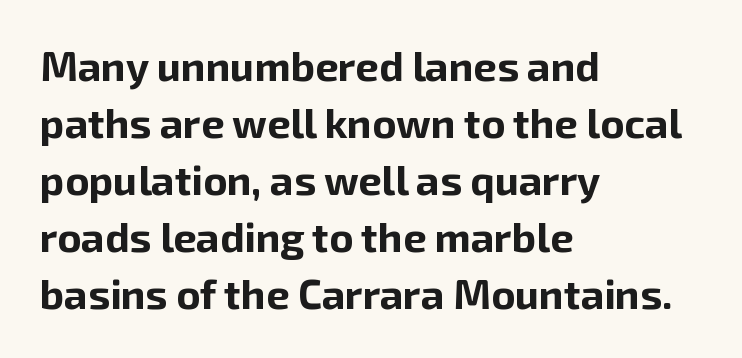
{"serif": "no", "italic": "no", "bold": "yes", "weight": "bold", "width": "normal", "stroke_contrast": "low", "x_height": "medium", "monospaced": "no", "underline": "no", "align": "left", "line_spacing": "normal", "line_spacing_ratio": 1.39, "letter_spacing": "normal", "letter_spacing_em": 0.0, "glyph_px": 41}
